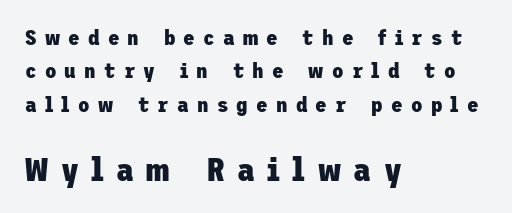
Pretty heavy lettering here — definitely bold. A student would call this left alignment; a typographer would say flush left, rag right. This sample uses expanded letter spacing, leaving extra air between glyphs. Quick note: interline space is typical.
